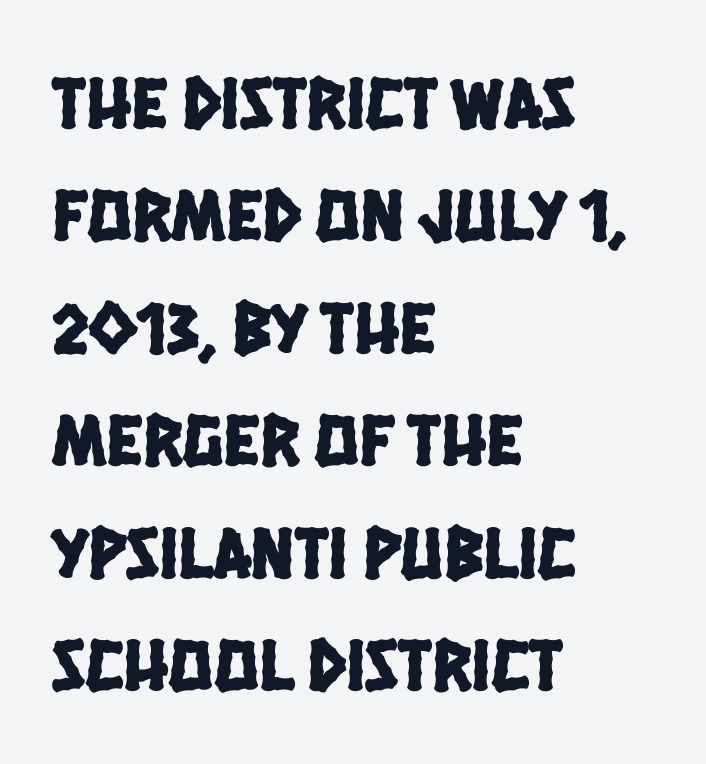
Q: Is the typeface a serif or a sans-serif typeface? A: Sans-serif.
Q: Is the text underlined? A: No.
Q: How is the paragraph aligned? A: Left-aligned.
Q: Is the spacing between letters normal or unusually wide? A: Normal.
Q: Is the spacing between lines tight, normal or loose? A: Normal.
Q: Width (condensed, normal, or wide)? A: Condensed.
Q: Stroke contrast? A: Low.
Q: x-height? A: Large.
Q: Monospaced? A: No.
